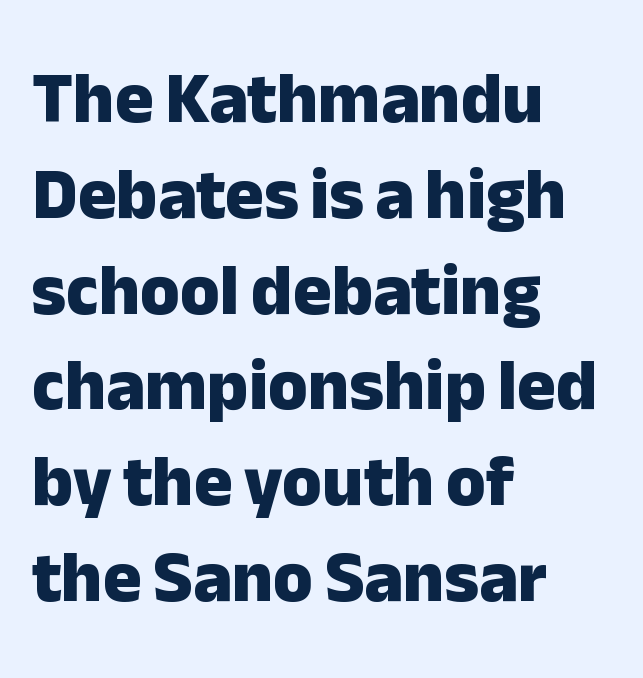
Only glyphs here, with clear space below each row. Caption: standard tracking, unaltered. The passage shown is emphatically bold. These lines are rendered in a variable-pitch font. Reading down the block, your eye returns to a fixed left position each line.
